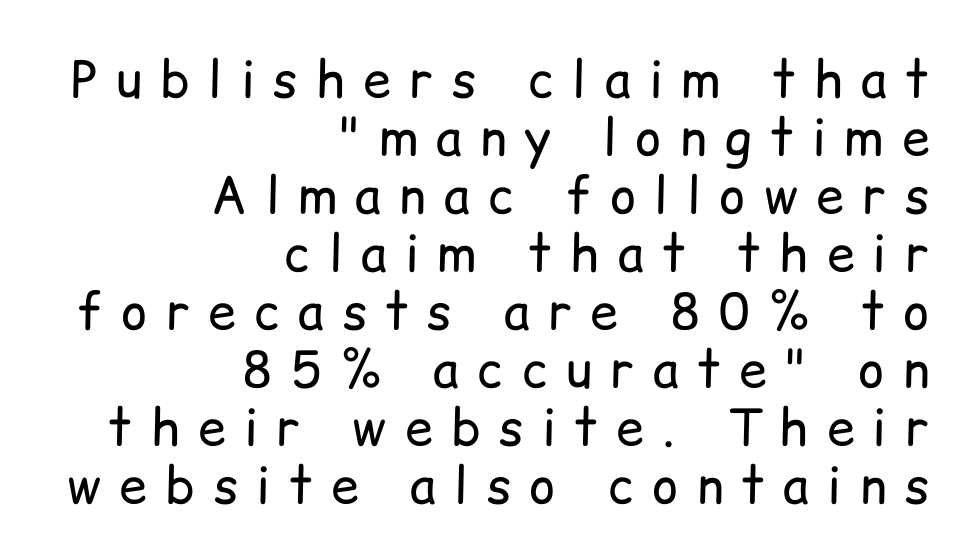
Q: Is the text bold? A: No.
Q: Is the text italic (slanted)? A: No, it is upright.
Q: Is the typeface a serif or a sans-serif typeface? A: Sans-serif.
Q: Is the text underlined? A: No.
Q: How is the paragraph aligned? A: Right-aligned.
Q: Is the spacing between letters normal or unusually wide? A: Unusually wide.
Q: Width (condensed, normal, or wide)? A: Normal.
Q: Stroke contrast? A: Low.
Q: x-height? A: Medium.
Q: Monospaced? A: No.
